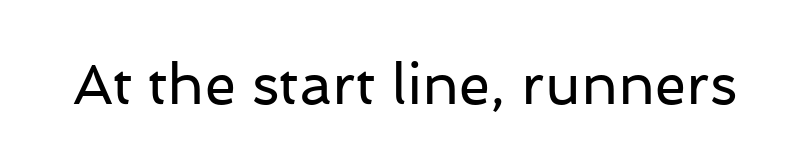
The image shows 57 px regular-weight sans-serif type, upright; set normal letter spacing, not underlined; low stroke contrast and a medium x-height.
